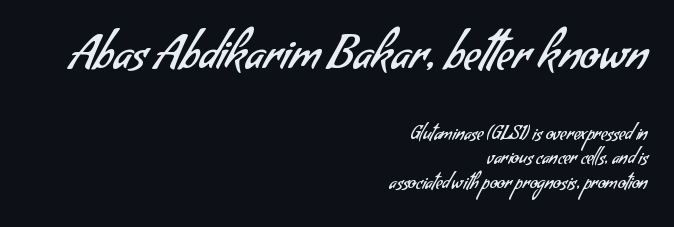
{"serif": "no", "bold": "no", "weight": "regular", "width": "normal", "stroke_contrast": "low", "x_height": "small", "monospaced": "no", "underline": "no", "align": "right", "line_spacing": "normal", "line_spacing_ratio": 1.34, "letter_spacing": "normal", "letter_spacing_em": 0.0, "larger_block": "first", "size_ratio": 2.5, "glyph_px": 45}
